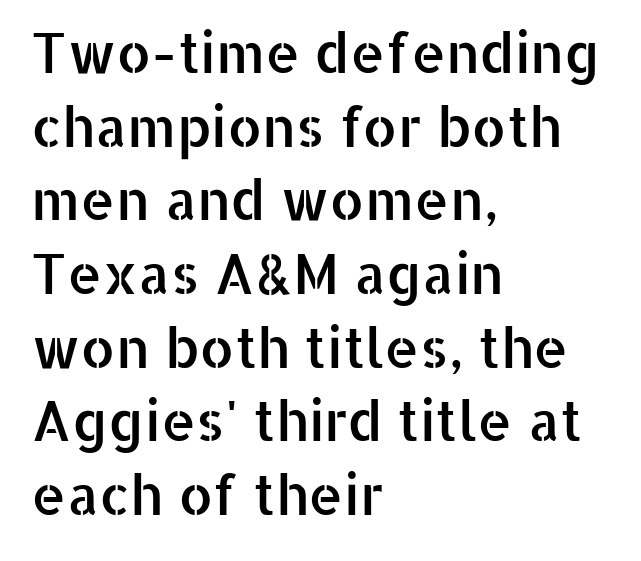
{"serif": "no", "italic": "no", "width": "normal", "stroke_contrast": "low", "x_height": "medium", "monospaced": "no", "underline": "no", "align": "left", "line_spacing": "normal", "line_spacing_ratio": 1.34, "letter_spacing": "normal", "letter_spacing_em": 0.0, "glyph_px": 55}
